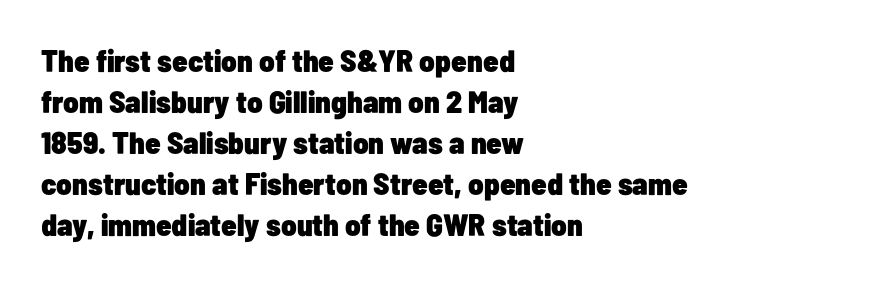
The image shows 31 px heavy, condensed sans-serif type, upright; set left-aligned, normal line spacing (1.32x), normal letter spacing, not underlined; low stroke contrast and a medium x-height.
